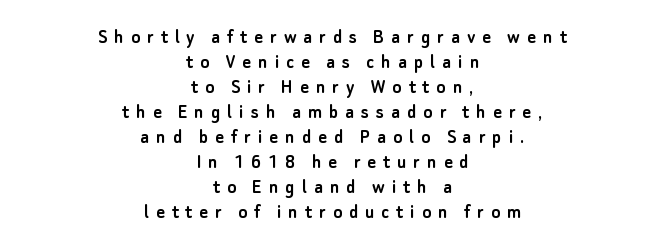
This is the regular roman posture of the typeface. The type is letterspaced generously, with wide tracking. The rendering positions every line midway between the sides. A bare baseline throughout the passage.
